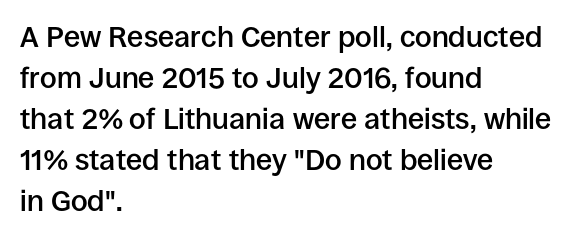
Q: Is the text bold? A: Semi-bold.
Q: Is the text italic (slanted)? A: No, it is upright.
Q: Is the typeface a serif or a sans-serif typeface? A: Sans-serif.
Q: Is the text underlined? A: No.
Q: How is the paragraph aligned? A: Left-aligned.
Q: Is the spacing between letters normal or unusually wide? A: Normal.
Q: Is the spacing between lines tight, normal or loose? A: Normal.
Q: Width (condensed, normal, or wide)? A: Normal.
Q: Stroke contrast? A: Low.
Q: x-height? A: Large.
Q: Monospaced? A: No.
